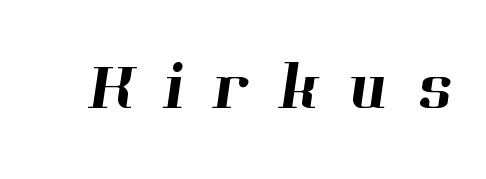
The image shows 67 px serif type; set unusually wide letter spacing (+0.47 em), not underlined; high stroke contrast and a medium x-height.
